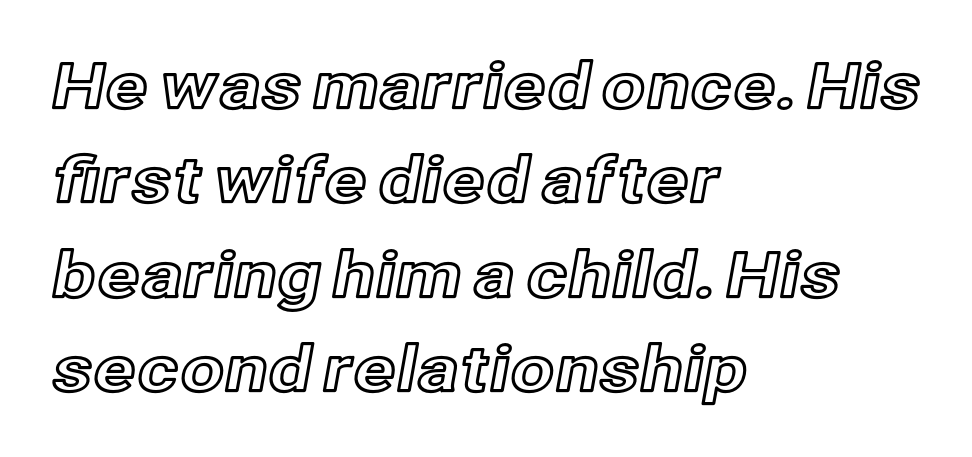
The image shows 63 px text type; set left-aligned, normal line spacing (1.5x), normal letter spacing, not underlined; a medium x-height.
